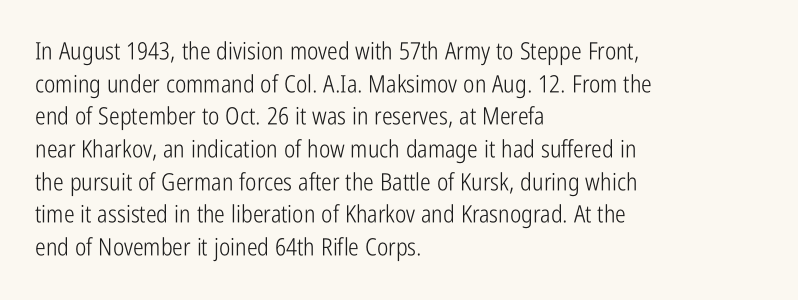
Plain, unruled lines of type. Ordinary non-slanted type is in use. Does extra space separate the letters? No, they use regular spacing. This is not heavy type; no bold has been used. These lines sit exactly where default settings would place them. Reading down the block, your eye returns to a fixed left position each line.
